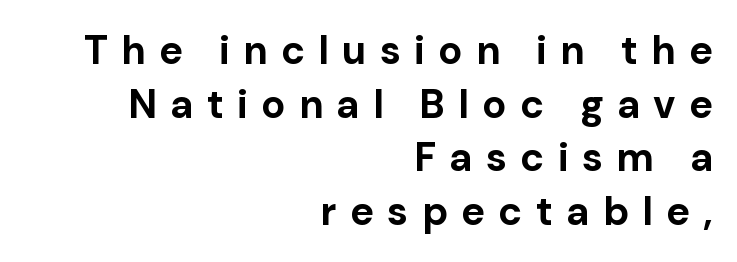
Typographically, this falls in the sans-serif category. Horizontally, the lines are justified to the trailing edge only. Tracking value appears strongly positive — letters spread wide. This sample has the flowing, uneven cadence of proportional lettering.
